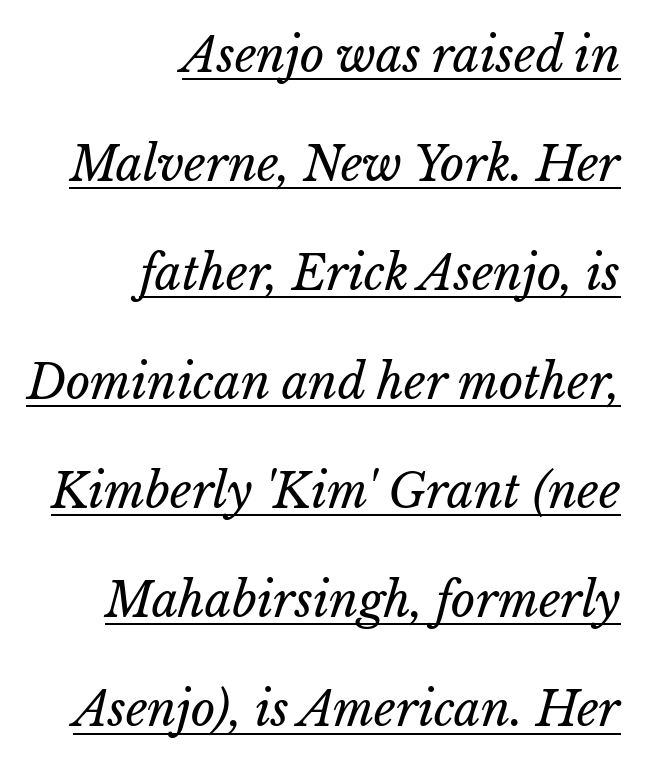
The image shows 47 px regular-weight type; set right-aligned, loose line spacing (2.32x), normal letter spacing, underlined; low stroke contrast and a medium x-height.
